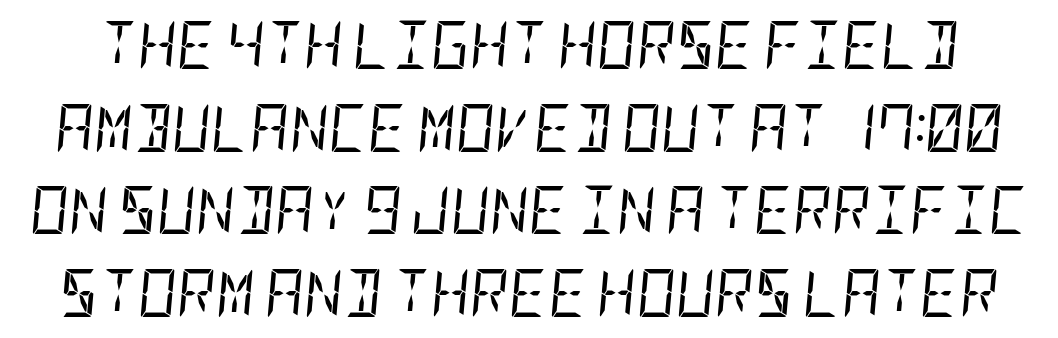
The image shows 48 px regular-weight, condensed type, italic (leaning right); set line spacing 1.72x, normal letter spacing, not underlined; low stroke contrast and a large x-height.
